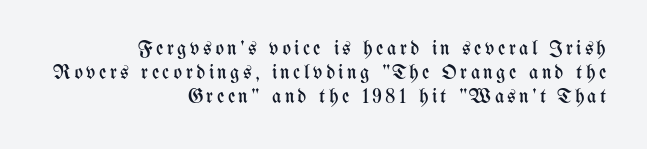
{"italic": "no", "bold": "no", "underline": "no", "align": "right", "line_spacing_ratio": 1.2, "glyph_px": 20}
